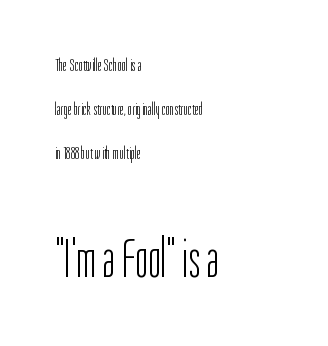
It's the straight-up-and-down kind of type. Observe the ordinary spacing: letters are neighbours, not strangers. Caption: upper text group reduced, lower text group enlarged. Stroke thickness stays within the range of a standard reading face or lighter. The compositor pushed each line to the left boundary.
